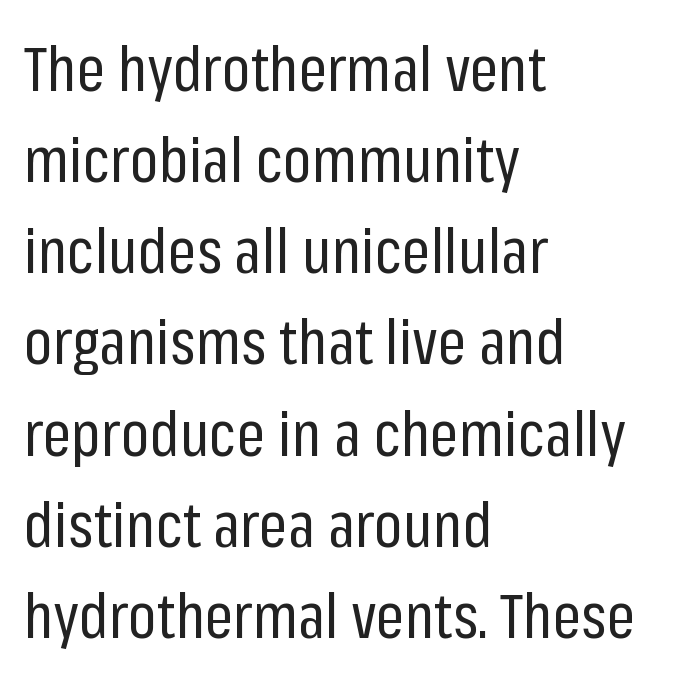
{"serif": "no", "italic": "no", "bold": "no", "weight": "regular", "width": "condensed", "stroke_contrast": "low", "x_height": "medium", "monospaced": "no", "underline": "no", "align": "left", "line_spacing": "normal", "line_spacing_ratio": 1.47, "letter_spacing": "normal", "letter_spacing_em": 0.0, "glyph_px": 62}
